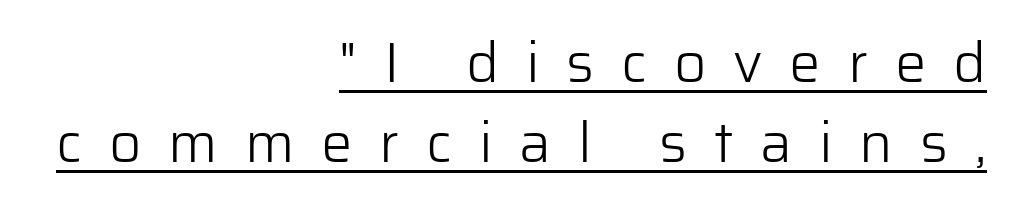
{"serif": "no", "italic": "no", "bold": "no", "weight": "light", "width": "normal", "stroke_contrast": "low", "x_height": "medium", "monospaced": "no", "underline": "yes", "align": "right", "line_spacing": "normal", "line_spacing_ratio": 1.43, "letter_spacing": "wide", "letter_spacing_em": 0.48, "glyph_px": 56}
